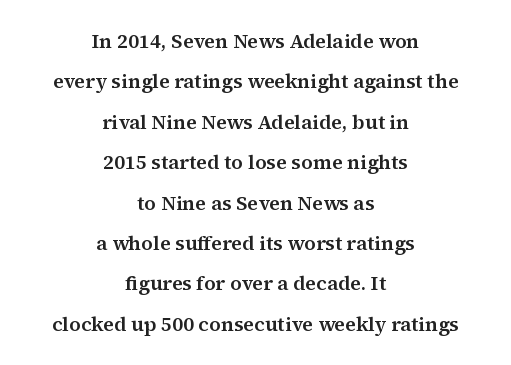
The image shows 20 px text type, upright; set centered, loose line spacing (2.02x), normal letter spacing, not underlined.
